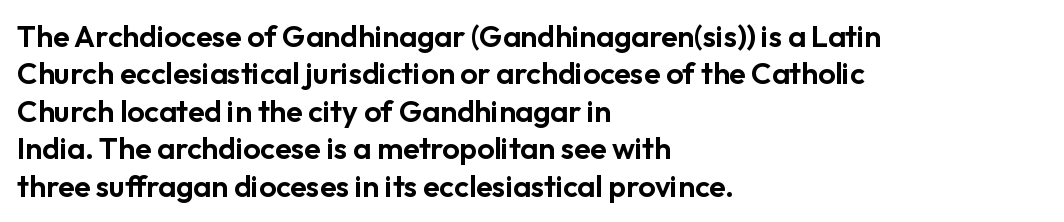
{"serif": "no", "italic": "no", "width": "normal", "stroke_contrast": "low", "x_height": "medium", "monospaced": "no", "underline": "no", "align": "left", "line_spacing": "normal", "line_spacing_ratio": 1.25, "letter_spacing": "normal", "letter_spacing_em": 0.0, "glyph_px": 30}
